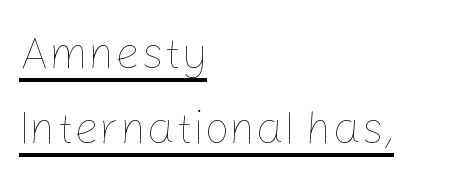
Q: Is the text bold? A: No.
Q: Is the text italic (slanted)? A: No, it is upright.
Q: Is the text underlined? A: Yes.
Q: How is the paragraph aligned? A: Left-aligned.
Q: Is the spacing between letters normal or unusually wide? A: Normal.
Q: Is the spacing between lines tight, normal or loose? A: Normal.
Q: Width (condensed, normal, or wide)? A: Normal.
Q: Stroke contrast? A: Low.
Q: x-height? A: Medium.
Q: Monospaced? A: No.
